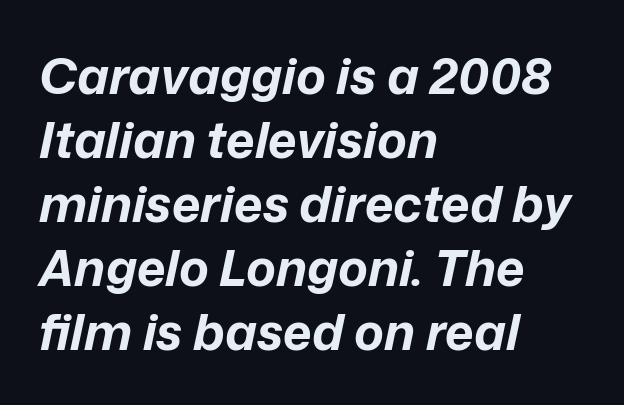
Q: Is the text bold? A: Yes.
Q: Is the text italic (slanted)? A: Yes, it leans right by about 12 degrees.
Q: Is the text underlined? A: No.
Q: How is the paragraph aligned? A: Left-aligned.
Q: Is the spacing between letters normal or unusually wide? A: Normal.
Q: Is the spacing between lines tight, normal or loose? A: Normal.
Q: Width (condensed, normal, or wide)? A: Normal.
Q: Stroke contrast? A: Low.
Q: x-height? A: Medium.
Q: Monospaced? A: No.
